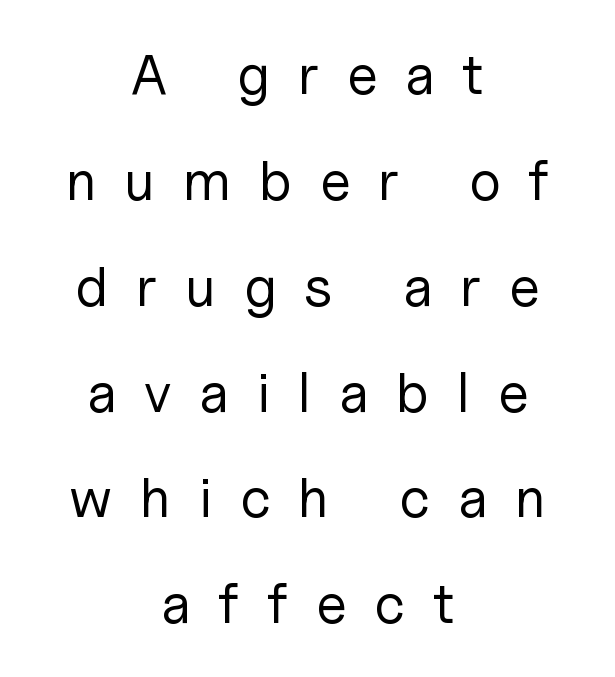
The image shows 56 px regular-weight sans-serif type, upright; set centered, line spacing 1.89x, unusually wide letter spacing (+0.5 em), not underlined; low stroke contrast and a medium x-height.
